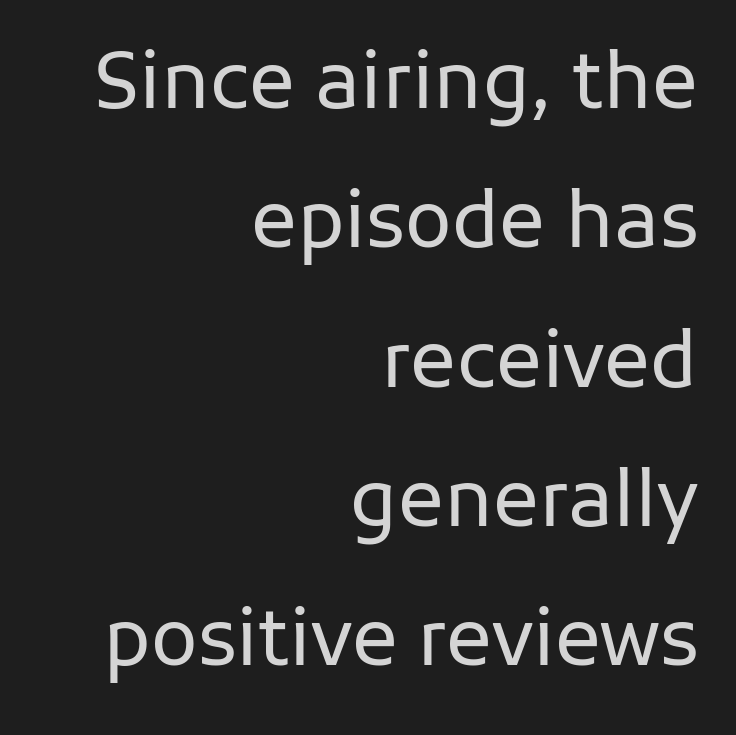
{"serif": "no", "italic": "no", "bold": "no", "weight": "regular", "width": "normal", "stroke_contrast": "low", "x_height": "medium", "monospaced": "no", "underline": "no", "align": "right", "line_spacing_ratio": 1.81, "letter_spacing": "normal", "letter_spacing_em": 0.0, "glyph_px": 77}
